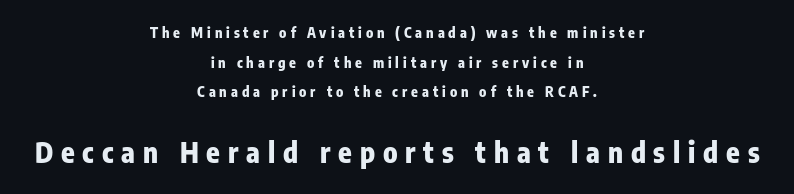
The image shows 28 px heavy, condensed sans-serif type, upright; set centered, loose line spacing (2.11x), unusually wide letter spacing (+0.28 em), not underlined; the second (bottom) block is 2.0x larger; low stroke contrast and a medium x-height.
